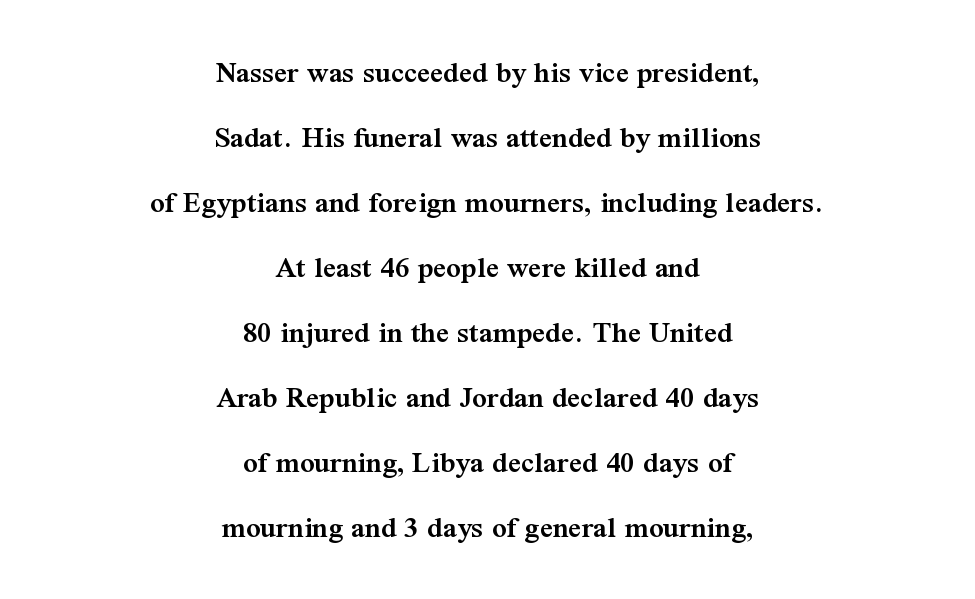
Q: Is the text bold? A: Semi-bold.
Q: Is the text italic (slanted)? A: No, it is upright.
Q: Is the typeface a serif or a sans-serif typeface? A: Serif.
Q: Is the text underlined? A: No.
Q: How is the paragraph aligned? A: Centered.
Q: Is the spacing between letters normal or unusually wide? A: Normal.
Q: Is the spacing between lines tight, normal or loose? A: Loose.
Q: Width (condensed, normal, or wide)? A: Normal.
Q: Stroke contrast? A: Medium.
Q: x-height? A: Medium.
Q: Monospaced? A: No.
